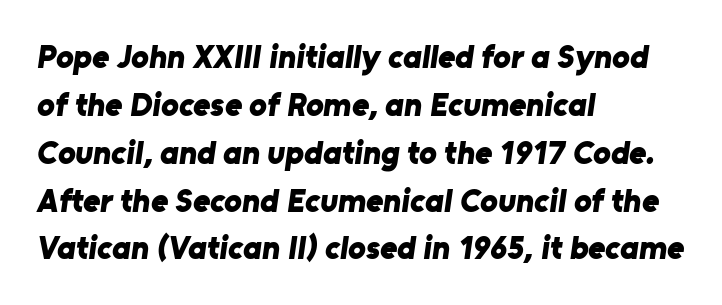
{"serif": "no", "bold": "yes", "weight": "bold", "width": "normal", "stroke_contrast": "low", "x_height": "medium", "monospaced": "no", "underline": "no", "align": "left", "line_spacing": "normal", "line_spacing_ratio": 1.45, "letter_spacing": "normal", "letter_spacing_em": 0.0, "glyph_px": 33}
